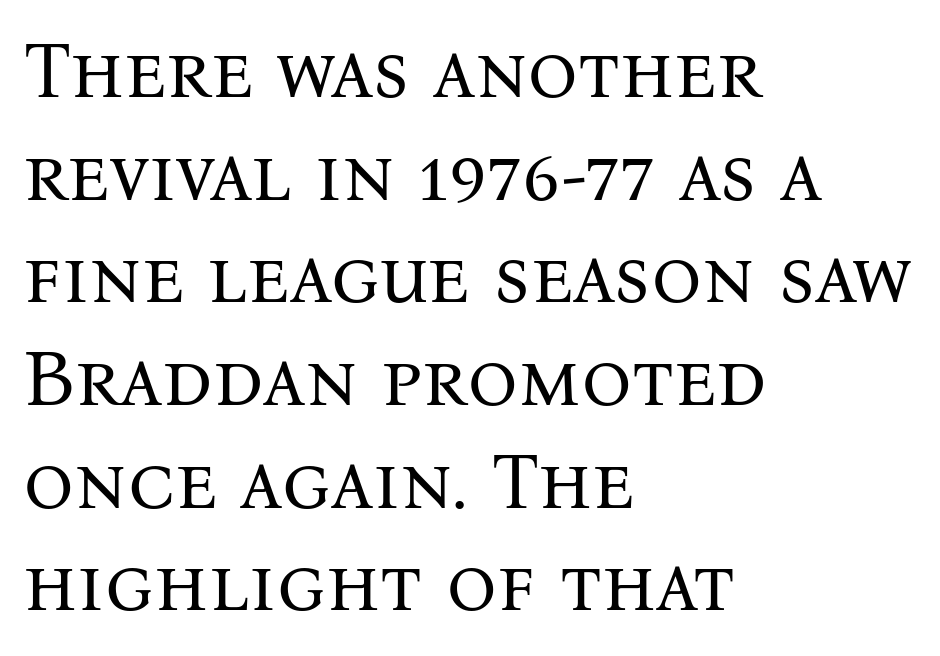
The image shows 79 px regular-weight serif type, upright; set left-aligned, normal line spacing (1.3x), normal letter spacing, not underlined; medium stroke contrast and a medium x-height.
